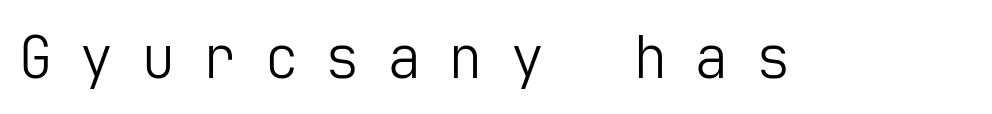
{"serif": "no", "italic": "no", "bold": "no", "weight": "light", "width": "normal", "stroke_contrast": "low", "x_height": "medium", "underline": "no", "letter_spacing": "wide", "letter_spacing_em": 0.46, "glyph_px": 58}
